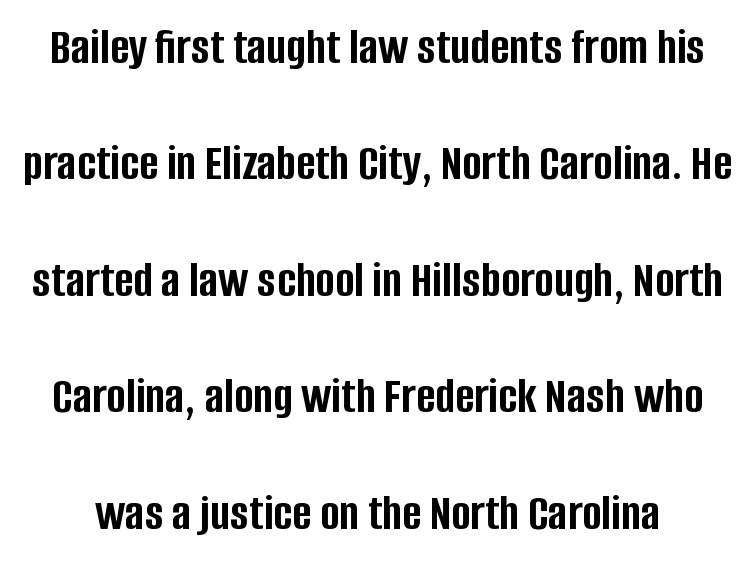
Tall strokes in this sample are plumb rather than angled. Character widths vary here, with narrow letters taking less room than wide ones. The rendering shows plain stroke endings on the letterforms — a sans-serif design. In terms of letterspacing, this is plain default setting. A dark, heavy texture on the line: the type is bold. A great deal of white space separates one row of letters from the next.
